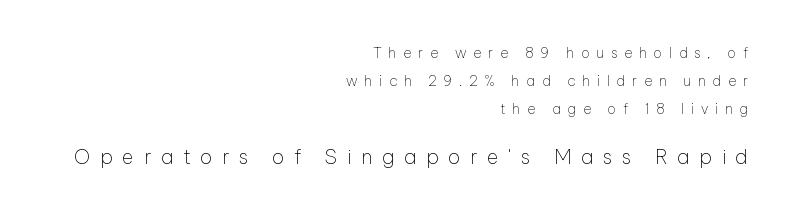
Rows of type keep a wide berth in the vertical direction. You can tell it's not italic because the verticals are truly vertical. Layout note: lines flush right. These two chunks differ in scale, with the bottom chunk taking the larger measure. The face looks like a standard text weight, possibly lighter. The space beneath each line is pristine and unruled.
